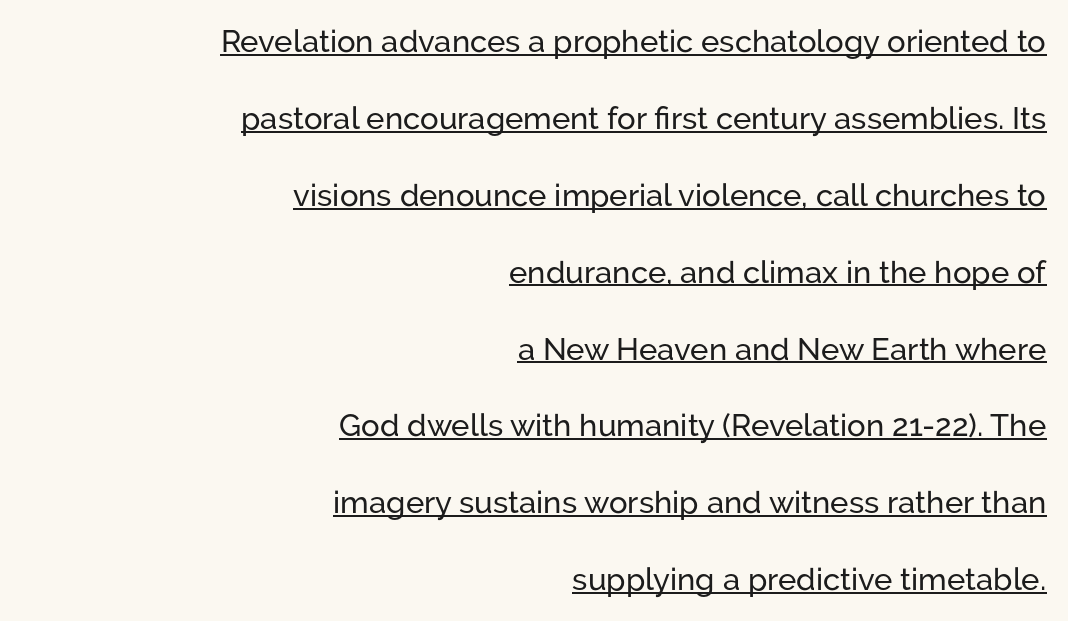
Q: Is the text italic (slanted)? A: No, it is upright.
Q: Is the typeface a serif or a sans-serif typeface? A: Sans-serif.
Q: Is the text underlined? A: Yes.
Q: How is the paragraph aligned? A: Right-aligned.
Q: Is the spacing between letters normal or unusually wide? A: Normal.
Q: Is the spacing between lines tight, normal or loose? A: Loose.
Q: Width (condensed, normal, or wide)? A: Normal.
Q: Stroke contrast? A: Low.
Q: x-height? A: Medium.
Q: Monospaced? A: No.
